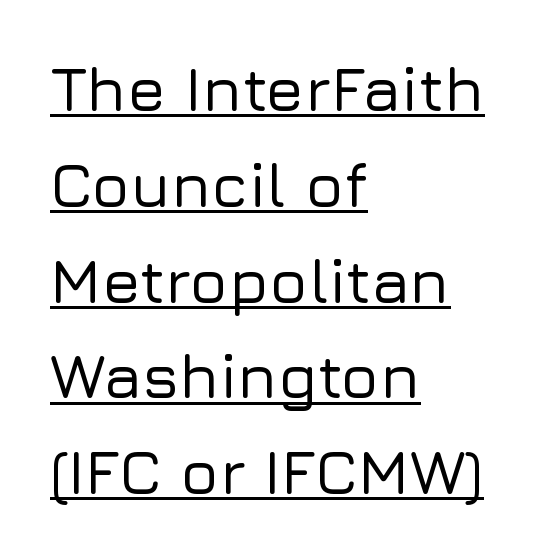
This sample has the flowing, uneven cadence of proportional lettering. Regarding serifs, this sample does without them. Every word sits above its own underline. A normal amount of white space separates one row of letters from the next.
